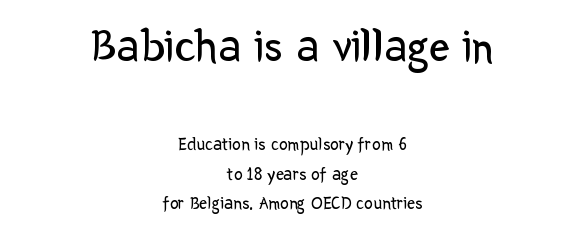
Normally led — the rows are evenly, conventionally spaced. Proportional: the letters do not fall into vertical columns. A typesetter would call this zero additional tracking. The letters stand upright; this is a roman face. Beneath every word, the page is bare. Serif or sans? Sans — the stroke terminals are bare.
